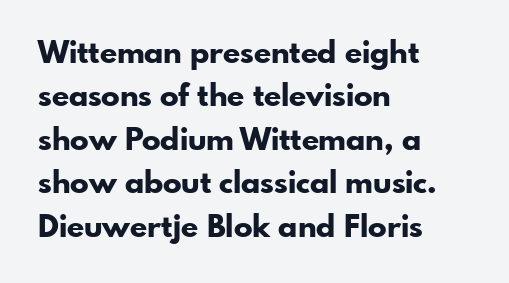
Compared with an ordinary text face, these strokes are far heavier — a full bold. The letters stand upright; this is a roman face. Observe the absence of serifs on each vertical stroke in this sample. Default kerning and tracking; the words read as compact shapes.
